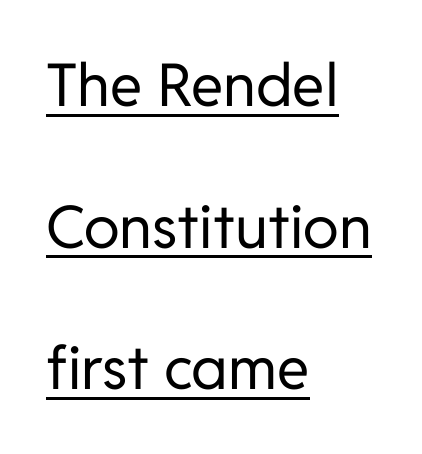
{"serif": "no", "italic": "no", "bold": "no", "weight": "regular", "width": "normal", "stroke_contrast": "low", "x_height": "medium", "monospaced": "no", "underline": "yes", "align": "left", "line_spacing": "loose", "line_spacing_ratio": 2.4, "letter_spacing": "normal", "letter_spacing_em": 0.0, "glyph_px": 59}
